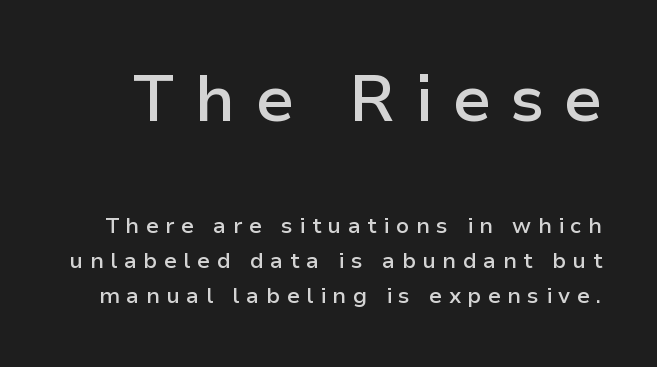
The image shows 65 px semibold sans-serif type, upright; set normal line spacing (1.59x), unusually wide letter spacing (+0.29 em), not underlined; the first (top) block is 2.95x larger; low stroke contrast and a medium x-height.
